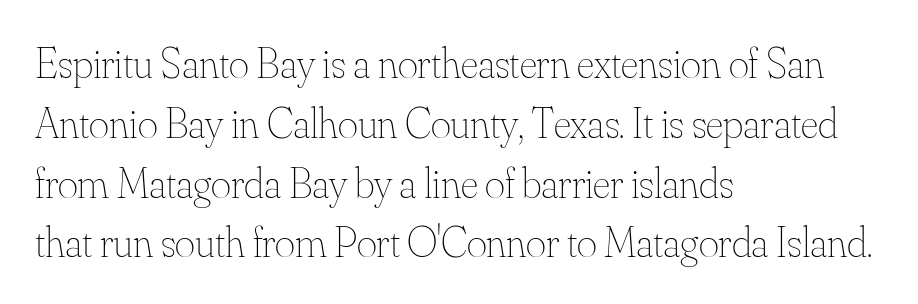
{"italic": "no", "bold": "no", "weight": "thin", "width": "normal", "stroke_contrast": "medium", "x_height": "small", "monospaced": "no", "underline": "no", "align": "left", "line_spacing": "normal", "line_spacing_ratio": 1.39, "letter_spacing": "normal", "letter_spacing_em": 0.0, "glyph_px": 43}
